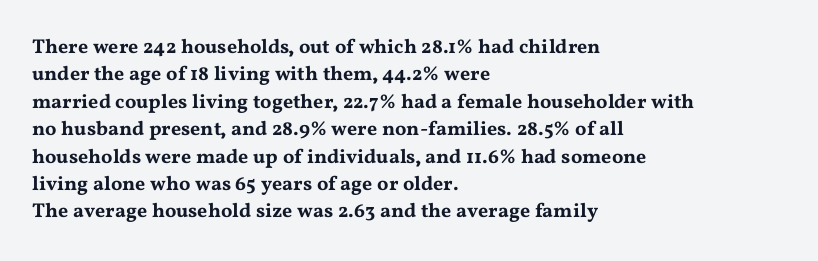
The specimen omits any rule beneath the text block's lines. The face used here is rendered with its standard letterfit. Posture: straight, roman, zero tilt. A student would call this left alignment; a typographer would say flush left, rag right. If you measured baseline to baseline, you'd find a middling distance.
